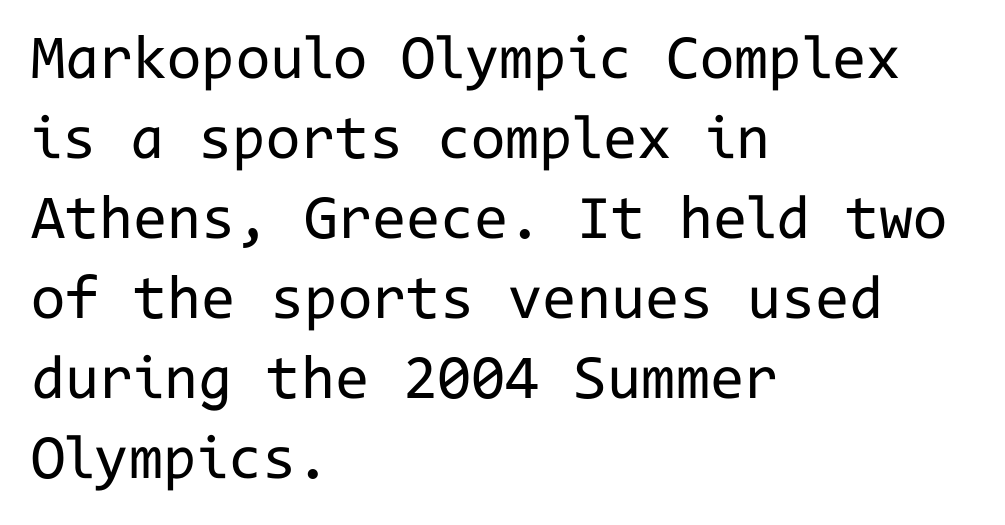
{"serif": "no", "italic": "no", "bold": "no", "weight": "regular", "width": "normal", "stroke_contrast": "low", "x_height": "medium", "monospaced": "yes", "underline": "no", "align": "left", "line_spacing": "normal", "line_spacing_ratio": 1.29, "letter_spacing": "normal", "letter_spacing_em": 0.0, "glyph_px": 62}
